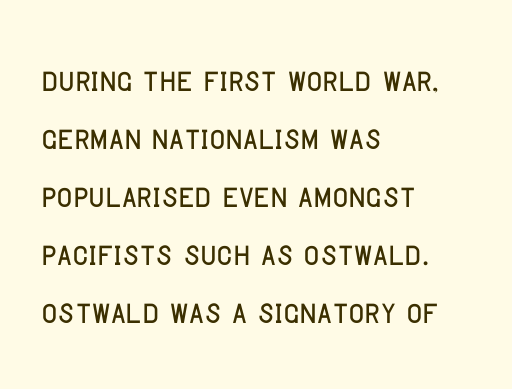
{"serif": "no", "italic": "no", "width": "condensed", "stroke_contrast": "low", "x_height": "large", "monospaced": "no", "underline": "no", "align": "left", "line_spacing": "normal", "line_spacing_ratio": 1.35, "letter_spacing": "normal", "letter_spacing_em": 0.0, "glyph_px": 43}
